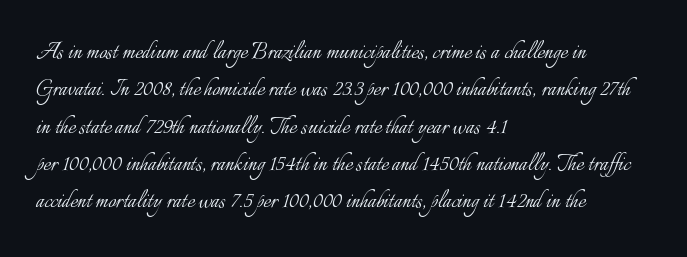
Interline gaps are of average width in this sample. Inter-character spacing is left at the font's built-in metrics. Words float on clear page, feet unadorned. Each line starts at the same left margin while the right side varies.
